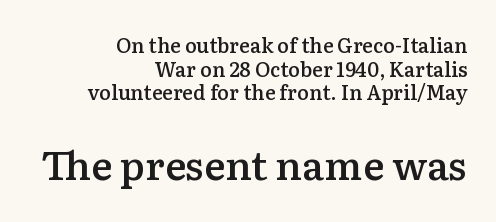
You could not count columns in this text — the font is proportionally spaced. Nothing unusual about the tracking: characters are spaced as the font intends. Between these two stacked blocks, the lower one wins on size. The typesetter chose a ragged-left arrangement here. Small tapered or slab feet sit at the stroke ends, so this counts as serif. The area under the type is left untouched.
